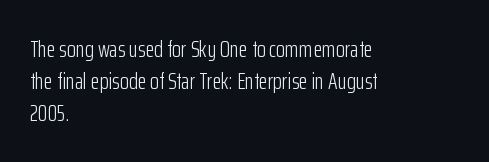
The image shows 23 px text type, upright; set left-aligned, normal line spacing (1.39x), normal letter spacing, not underlined.
